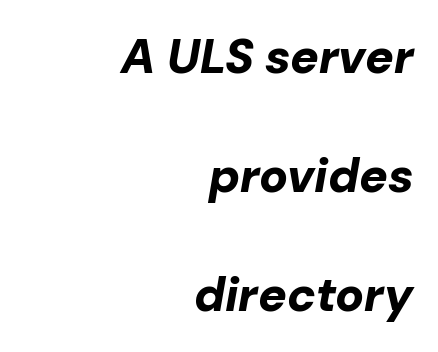
Q: Is the text bold? A: Yes.
Q: Is the text italic (slanted)? A: Yes, it leans right by about 10 degrees.
Q: Is the text underlined? A: No.
Q: How is the paragraph aligned? A: Right-aligned.
Q: Is the spacing between letters normal or unusually wide? A: Normal.
Q: Is the spacing between lines tight, normal or loose? A: Loose.
Q: Width (condensed, normal, or wide)? A: Normal.
Q: Stroke contrast? A: Low.
Q: x-height? A: Medium.
Q: Monospaced? A: No.
